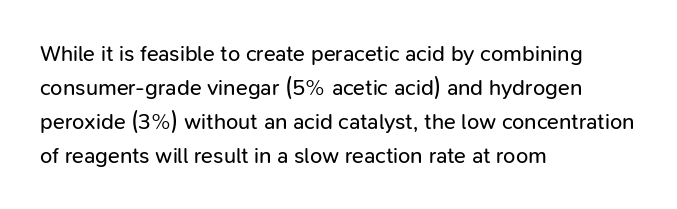
{"italic": "no", "bold": "no", "underline": "no", "align": "left", "line_spacing": "normal", "line_spacing_ratio": 1.54, "letter_spacing": "normal", "letter_spacing_em": 0.0, "glyph_px": 22}
